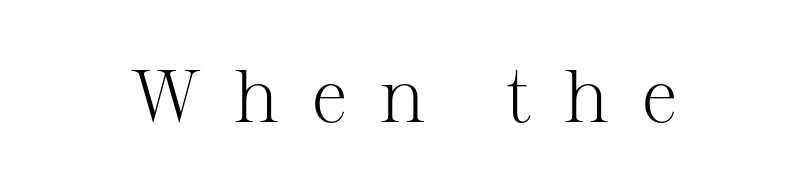
{"serif": "yes", "italic": "no", "bold": "no", "weight": "light", "width": "normal", "stroke_contrast": "medium", "x_height": "medium", "monospaced": "no", "underline": "no", "letter_spacing": "wide", "letter_spacing_em": 0.43, "glyph_px": 74}
